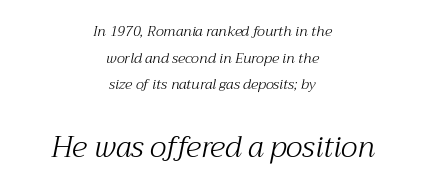
Q: Is the text bold? A: No.
Q: Is the text italic (slanted)? A: Yes, it leans right by about 12 degrees.
Q: Is the typeface a serif or a sans-serif typeface? A: Serif.
Q: Is the text underlined? A: No.
Q: How is the paragraph aligned? A: Centered.
Q: Is the spacing between letters normal or unusually wide? A: Normal.
Q: Is the spacing between lines tight, normal or loose? A: Loose.
Q: Which block of text is set in a larger size, the first (top) or the second (bottom)? A: The second (bottom) one.
Q: Width (condensed, normal, or wide)? A: Normal.
Q: Stroke contrast? A: Medium.
Q: x-height? A: Medium.
Q: Monospaced? A: No.
